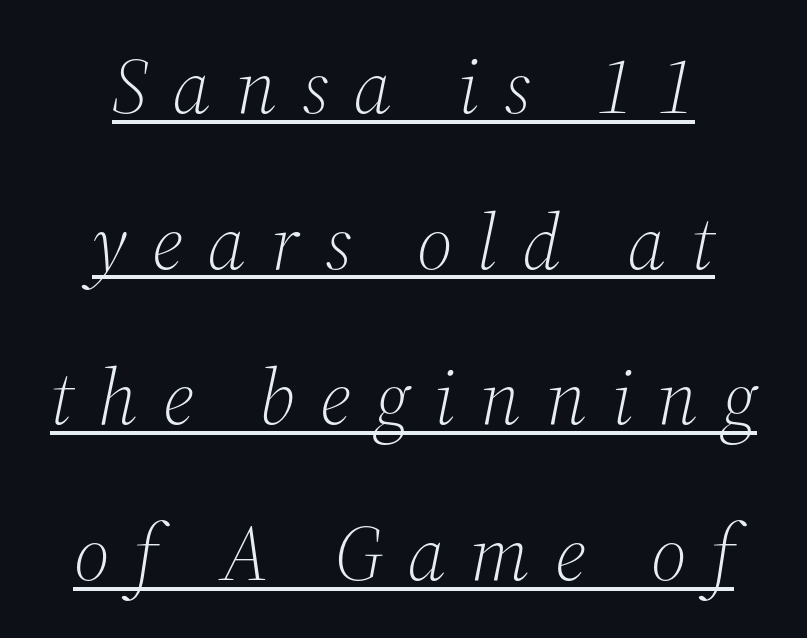
The font's italic variant was chosen for this text. Note the varied advance widths — an 'i' is clearly narrower than an 'm'. No extra ink here — the face is not bold. Compared with undecorated copy, this sample adds a rule below the words. This rendering widens character spacing well past its baseline value.
